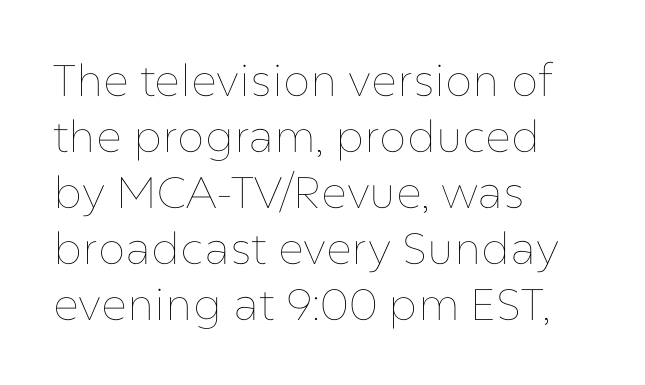
Compared with typical body copy, the letter spacing here is the same. A student would call this left alignment; a typographer would say flush left, rag right. Stroke thickness stays within the range of a standard reading face or lighter. Reading down the column, the eye jumps a familiar distance to each next line. The passage shown is not underscored anywhere. Looks like regular typesetting: each glyph gets only the width it needs.
